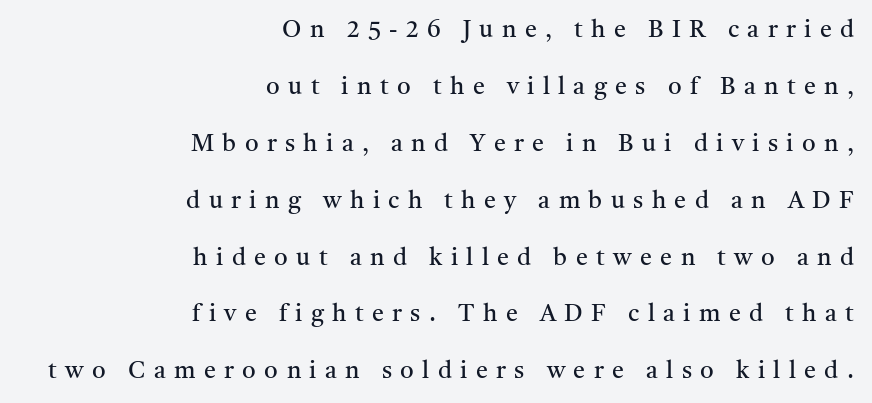
Q: Is the text bold? A: No.
Q: Is the text italic (slanted)? A: No, it is upright.
Q: Is the text underlined? A: No.
Q: How is the paragraph aligned? A: Right-aligned.
Q: Is the spacing between letters normal or unusually wide? A: Unusually wide.
Q: Is the spacing between lines tight, normal or loose? A: Loose.
